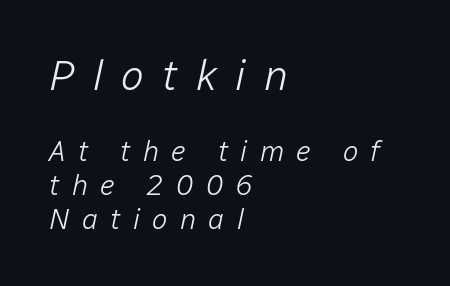
On a weight scale, this lands at 450 or below. Compared with a centered layout, this one pins lines to the left instead. The passage shown begins with its larger block and ends with its smaller one. Rule under the text: the space is simply empty. Note the varied advance widths — an 'i' is clearly narrower than an 'm'. The letters are spread apart with noticeably loose tracking.
